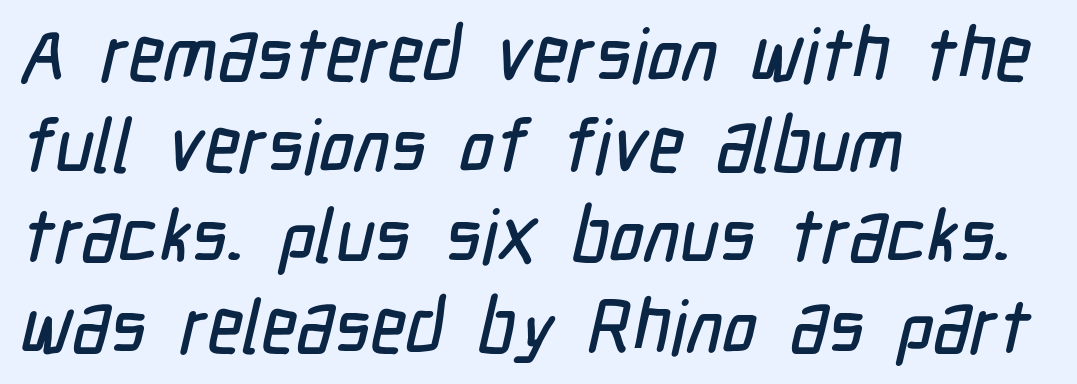
Q: Is the typeface a serif or a sans-serif typeface? A: Sans-serif.
Q: Is the text underlined? A: No.
Q: How is the paragraph aligned? A: Left-aligned.
Q: Is the spacing between letters normal or unusually wide? A: Normal.
Q: Width (condensed, normal, or wide)? A: Condensed.
Q: Stroke contrast? A: Low.
Q: x-height? A: Medium.
Q: Monospaced? A: No.
